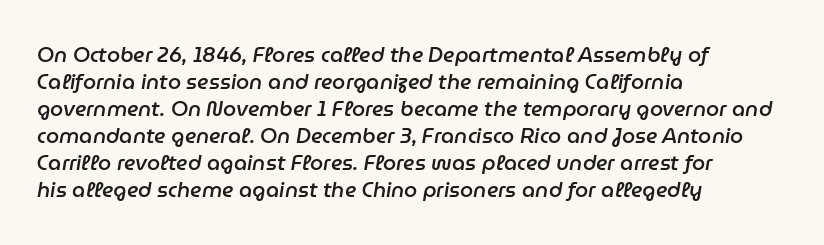
The image shows 21 px text type, italic (leaning right); set left-aligned, normal line spacing (1.29x), normal letter spacing, not underlined.
